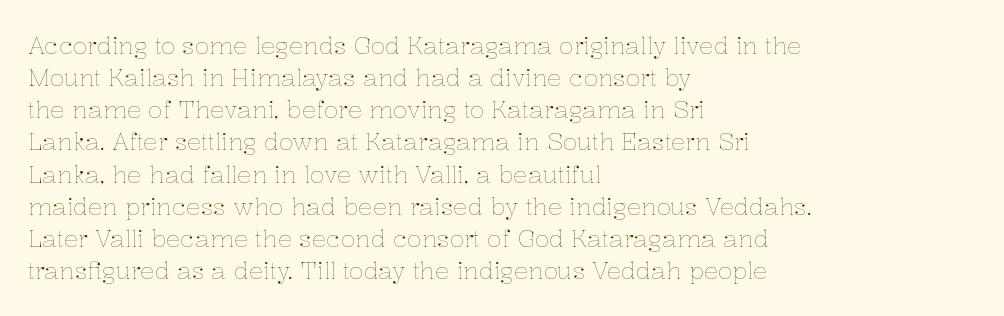
{"italic": "no", "bold": "no", "underline": "no", "align": "left", "line_spacing": "normal", "line_spacing_ratio": 1.34, "letter_spacing": "normal", "letter_spacing_em": 0.0, "glyph_px": 24}
